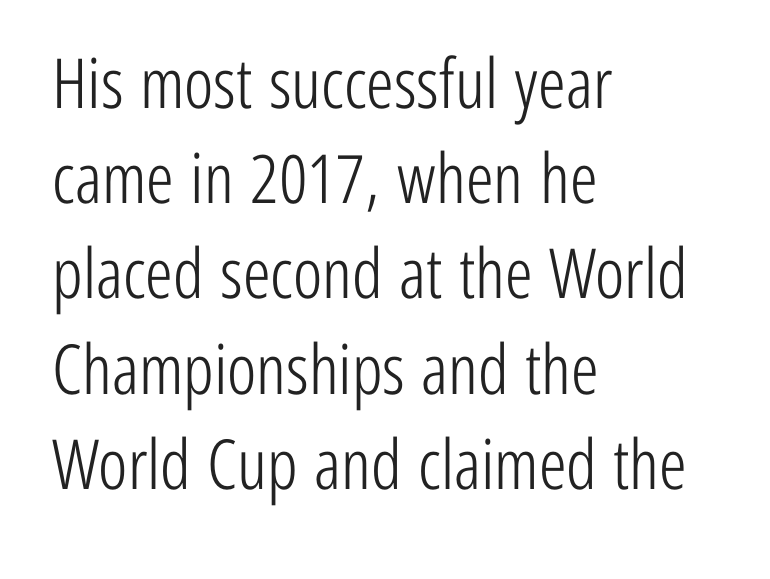
Q: Is the text bold? A: No.
Q: Is the text italic (slanted)? A: No, it is upright.
Q: Is the typeface a serif or a sans-serif typeface? A: Sans-serif.
Q: Is the text underlined? A: No.
Q: How is the paragraph aligned? A: Left-aligned.
Q: Is the spacing between letters normal or unusually wide? A: Normal.
Q: Is the spacing between lines tight, normal or loose? A: Normal.
Q: Width (condensed, normal, or wide)? A: Condensed.
Q: Stroke contrast? A: Low.
Q: x-height? A: Medium.
Q: Monospaced? A: No.
